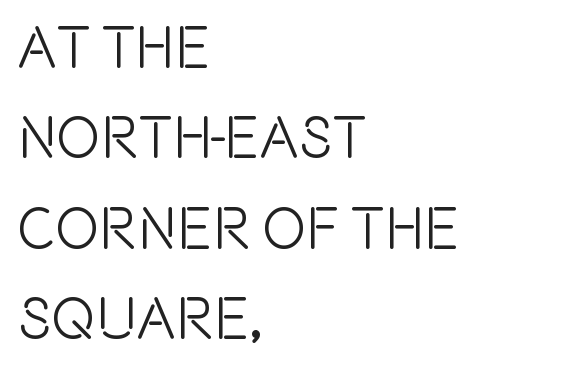
{"serif": "no", "italic": "no", "width": "condensed", "x_height": "large", "monospaced": "no", "underline": "no", "align": "left", "line_spacing": "normal", "line_spacing_ratio": 1.53, "letter_spacing": "normal", "letter_spacing_em": 0.0, "glyph_px": 59}
